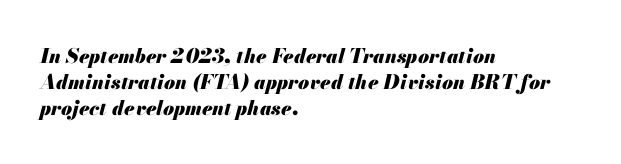
The paragraph has a hard left edge and a soft right edge. In terms of letterspacing, this is plain default setting. Underline: absent. Notice how the stems are inclined rather than vertical — that's the hallmark of italics. The typesetting leans heavy: a genuine bold. A normal amount of white space separates one row of letters from the next.
